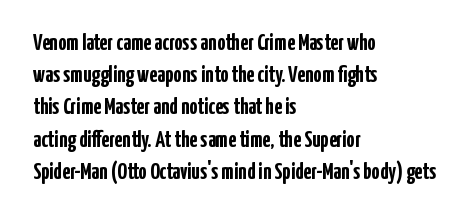
Teacher's note: observe the even left margin — that is flush-left alignment. Tracking here is standard; glyphs follow each other at the usual distance. Horizontal bands of white between lines are of average thickness. Is the type bold? Yes — the strokes are clearly thick and heavy. This is the regular roman posture of the typeface.
